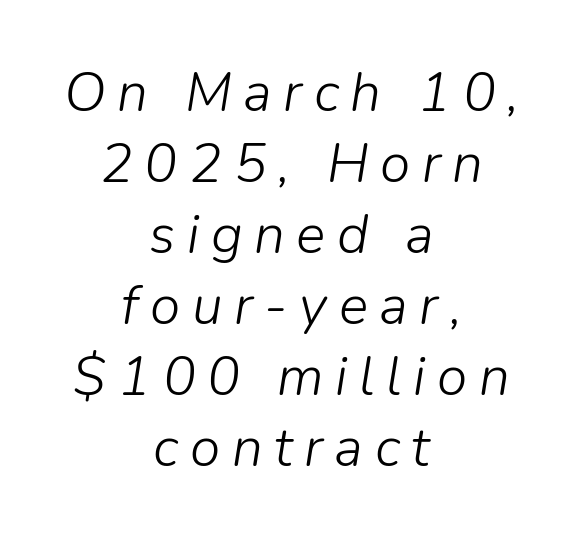
You could not count columns in this text — the font is proportionally spaced. The rendering inserts visible extra space after every character. Yep, that's italic — everything's leaning. Typeset on center — no edge is straight. The cut favours lightness, reaching ordinary text weight at its darkest. Check under the words: just untouched page.
